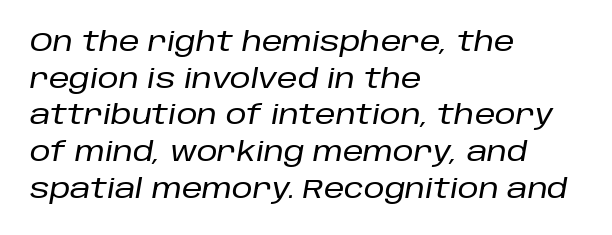
Characters follow at the spacing the type designer built in. The lettering tilts uniformly, giving the passage an italic look. Anything drawn beneath the words? Only blank space. The lines sit at an ordinary, default distance from one another. Where is the straight margin? On the left.
